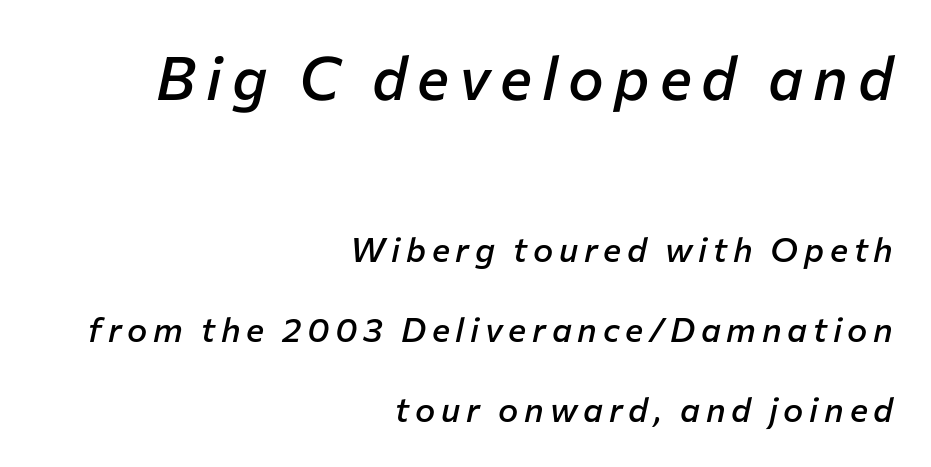
Each glyph is drawn with semibold strokes, heavier than normal yet not fully bold. The baseline area is clear. Compared with a flush-left layout, this one pins lines to the opposite, right side. Emphasis-style slanted type is in use. The vertical gap from one line to the next is large.
